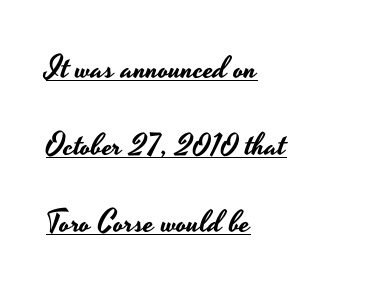
Q: Is the text italic (slanted)? A: Yes.
Q: Is the typeface a serif or a sans-serif typeface? A: Sans-serif.
Q: Is the text underlined? A: Yes.
Q: How is the paragraph aligned? A: Left-aligned.
Q: Is the spacing between letters normal or unusually wide? A: Normal.
Q: Is the spacing between lines tight, normal or loose? A: Loose.
Q: Width (condensed, normal, or wide)? A: Wide.
Q: Stroke contrast? A: Low.
Q: x-height? A: Small.
Q: Monospaced? A: No.
